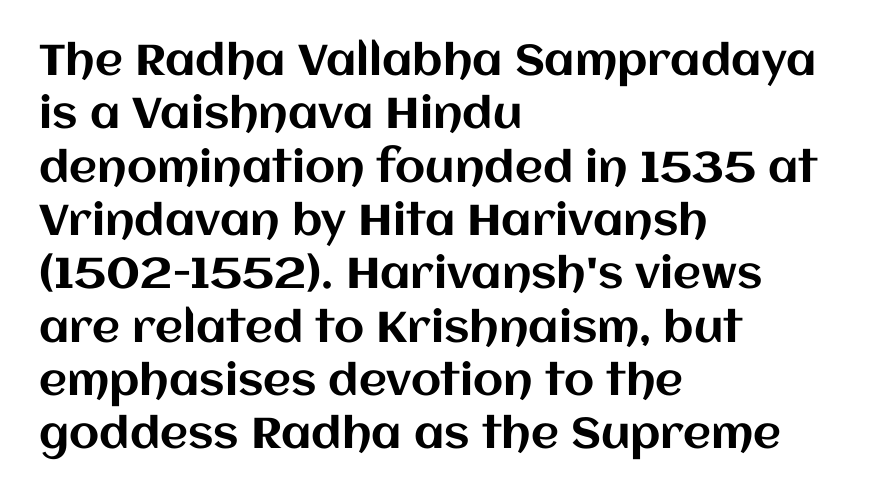
Q: Is the text italic (slanted)? A: No, it is upright.
Q: Is the text underlined? A: No.
Q: How is the paragraph aligned? A: Left-aligned.
Q: Is the spacing between letters normal or unusually wide? A: Normal.
Q: Width (condensed, normal, or wide)? A: Normal.
Q: Stroke contrast? A: Medium.
Q: x-height? A: Large.
Q: Monospaced? A: No.
